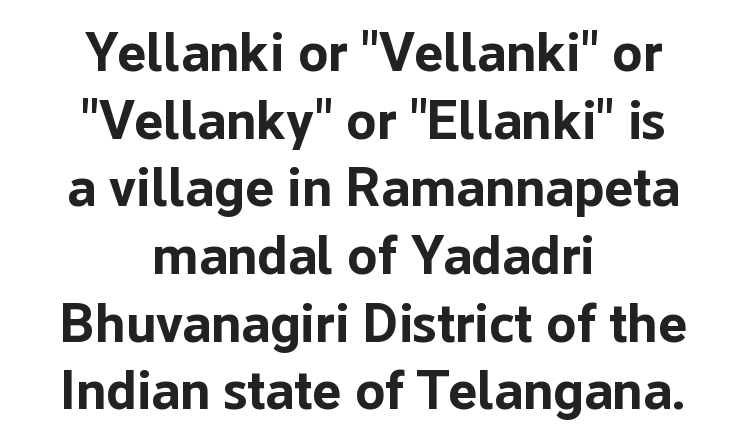
The image shows 55 px bold sans-serif type, upright; set centered, line spacing 1.23x, normal letter spacing, not underlined; low stroke contrast and a medium x-height.
